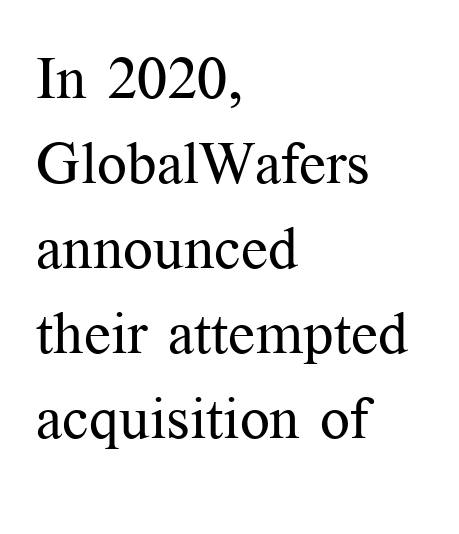
{"serif": "yes", "italic": "no", "bold": "no", "weight": "regular", "width": "normal", "stroke_contrast": "medium", "x_height": "medium", "monospaced": "no", "underline": "no", "align": "left", "line_spacing": "normal", "line_spacing_ratio": 1.44, "letter_spacing": "normal", "letter_spacing_em": 0.0, "glyph_px": 59}
